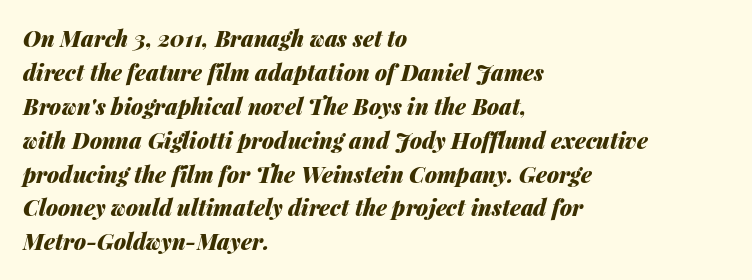
Posture: slanted. Does extra space separate the letters? No, they use regular spacing. How heavy is the stroke? Heavy — this is a bold. The paragraph has a hard left edge and a soft right edge.
